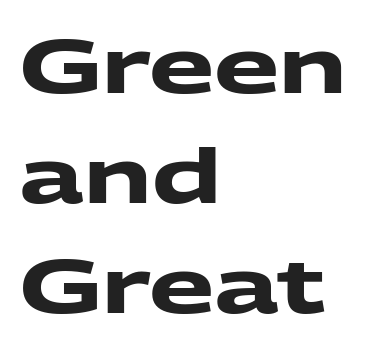
{"serif": "no", "bold": "yes", "weight": "heavy", "width": "wide", "stroke_contrast": "medium", "x_height": "medium", "monospaced": "no", "underline": "no", "align": "left", "line_spacing": "normal", "line_spacing_ratio": 1.45, "letter_spacing": "normal", "letter_spacing_em": 0.0, "glyph_px": 76}
